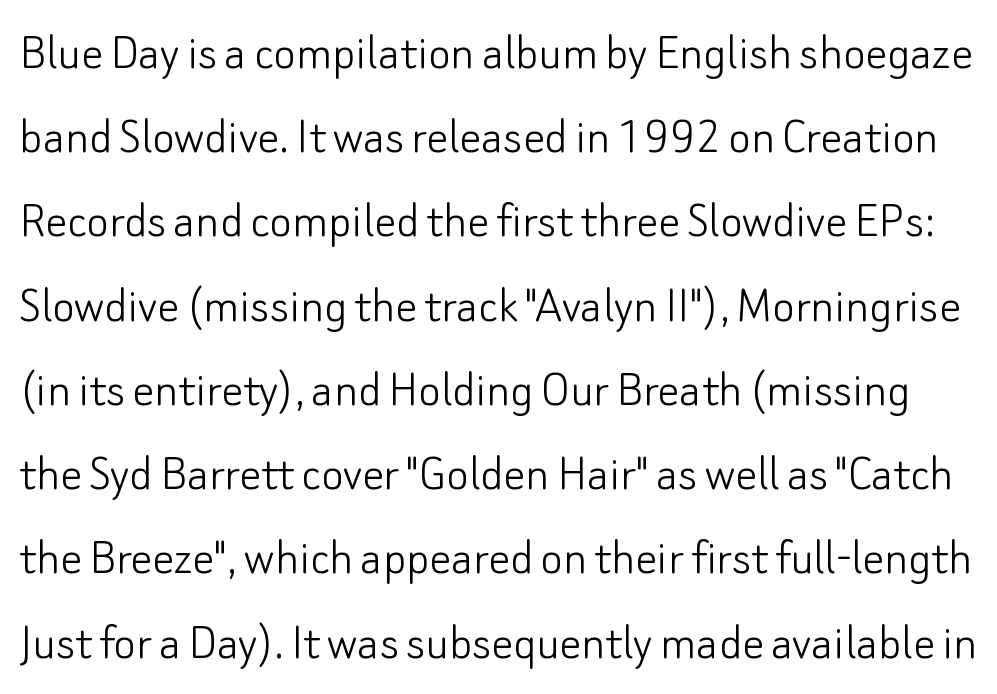
Q: Is the text bold? A: No.
Q: Is the text italic (slanted)? A: No, it is upright.
Q: Is the typeface a serif or a sans-serif typeface? A: Sans-serif.
Q: Is the text underlined? A: No.
Q: Is the spacing between letters normal or unusually wide? A: Normal.
Q: Is the spacing between lines tight, normal or loose? A: Normal.
Q: Width (condensed, normal, or wide)? A: Normal.
Q: Stroke contrast? A: Low.
Q: x-height? A: Small.
Q: Monospaced? A: No.
